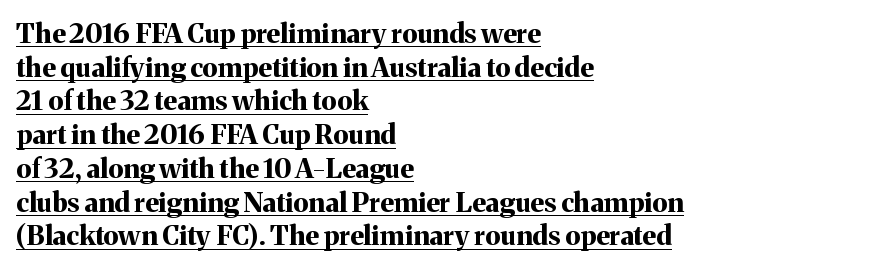
{"italic": "no", "bold": "yes", "underline": "yes", "align": "left", "line_spacing": "normal", "line_spacing_ratio": 1.25, "letter_spacing": "normal", "letter_spacing_em": 0.0, "glyph_px": 27}
